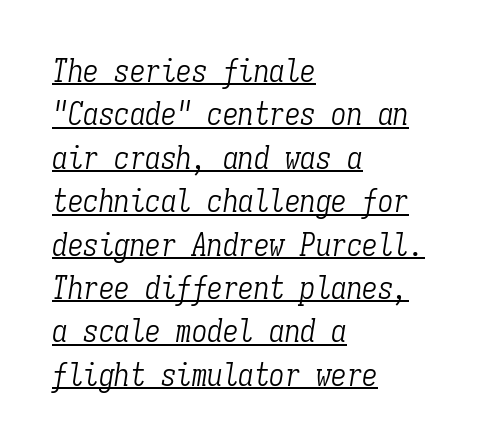
Q: Is the text bold? A: No.
Q: Is the text italic (slanted)? A: Yes, it leans right by about 9 degrees.
Q: Is the typeface a serif or a sans-serif typeface? A: Serif.
Q: Is the text underlined? A: Yes.
Q: How is the paragraph aligned? A: Left-aligned.
Q: Is the spacing between letters normal or unusually wide? A: Normal.
Q: Is the spacing between lines tight, normal or loose? A: Normal.
Q: Width (condensed, normal, or wide)? A: Condensed.
Q: Stroke contrast? A: Low.
Q: x-height? A: Medium.
Q: Monospaced? A: Yes.
